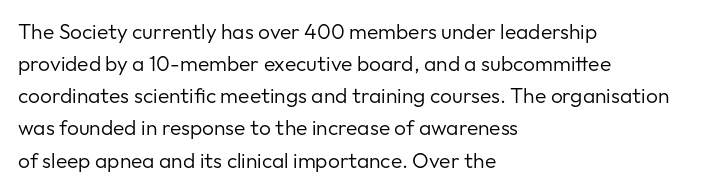
{"italic": "no", "bold": "no", "underline": "no", "align": "left", "line_spacing": "normal", "line_spacing_ratio": 1.53, "letter_spacing": "normal", "letter_spacing_em": 0.0, "glyph_px": 21}
